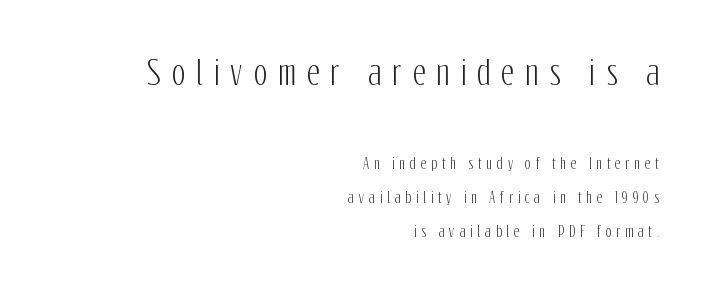
The image shows 32 px condensed sans-serif type, upright; set right-aligned, loose line spacing (2.4x), unusually wide letter spacing (+0.34 em), not underlined; the first (top) block is 2.29x larger; low stroke contrast and a medium x-height.
